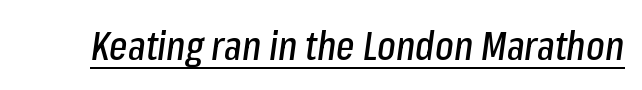
Q: Is the text italic (slanted)? A: Yes, it leans right by about 8 degrees.
Q: Is the text underlined? A: Yes.
Q: Is the spacing between letters normal or unusually wide? A: Normal.
Q: Width (condensed, normal, or wide)? A: Condensed.
Q: Stroke contrast? A: Low.
Q: x-height? A: Medium.
Q: Monospaced? A: No.
